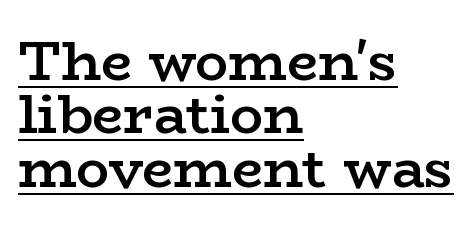
{"serif": "yes", "italic": "no", "bold": "semi", "weight": "semibold", "width": "wide", "stroke_contrast": "low", "x_height": "medium", "monospaced": "no", "underline": "yes", "align": "left", "line_spacing": "tight", "line_spacing_ratio": 0.97, "letter_spacing": "normal", "letter_spacing_em": 0.0, "glyph_px": 55}
